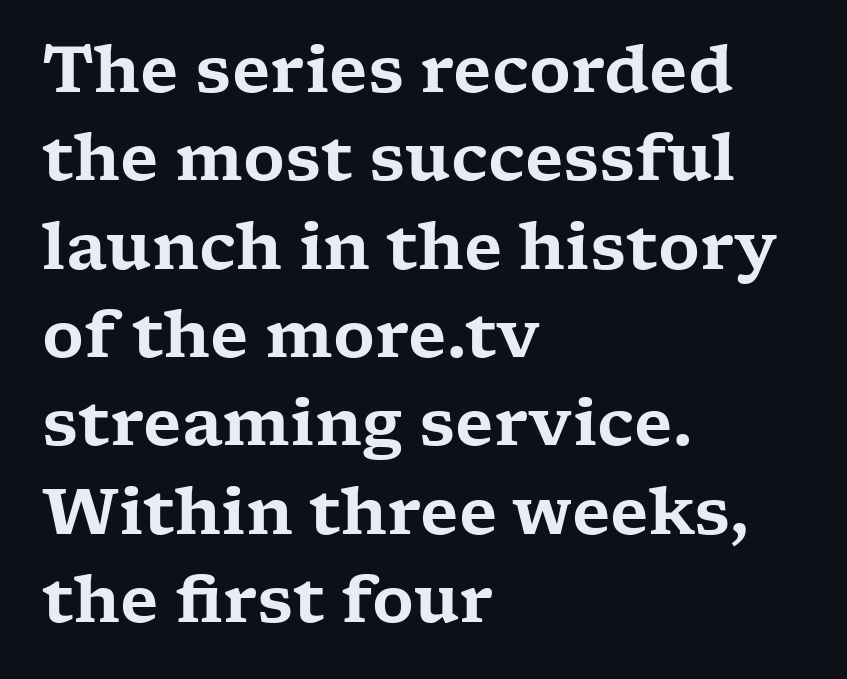
Layout note: lines flush left. Letters rest on an invisible, unmarked baseline. The face used here is proportionally spaced, like ordinary book or web type. In terms of posture, this sample is upright. Each word holds together tightly as a unit, with standard inter-letter gaps. Evenly set lines give the paragraph a standard silhouette.
